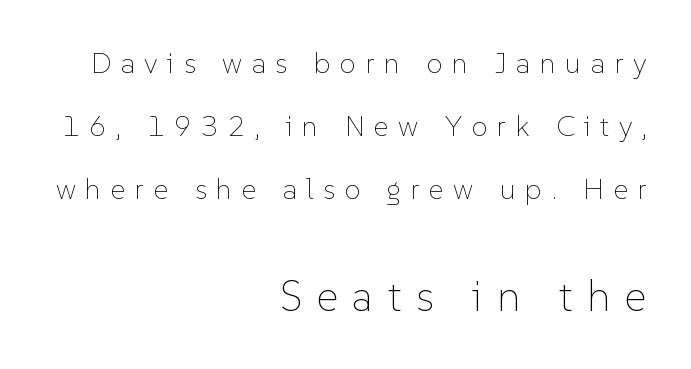
Block two is the big one; block one sits smaller above it. The specimen omits any rule beneath the text block's lines. Ordinary non-slanted type is in use. Right-aligned paragraph, ragged on the left.
